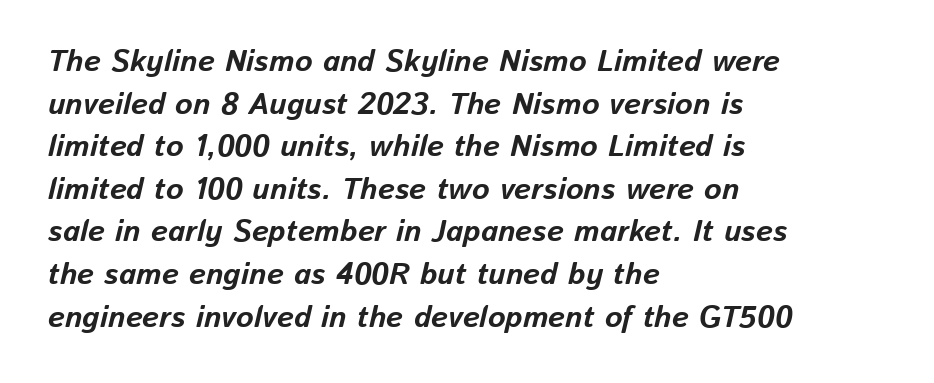
The image shows 30 px bold type, italic (leaning right); set left-aligned, normal line spacing (1.42x), normal letter spacing, not underlined; low stroke contrast and a medium x-height.
